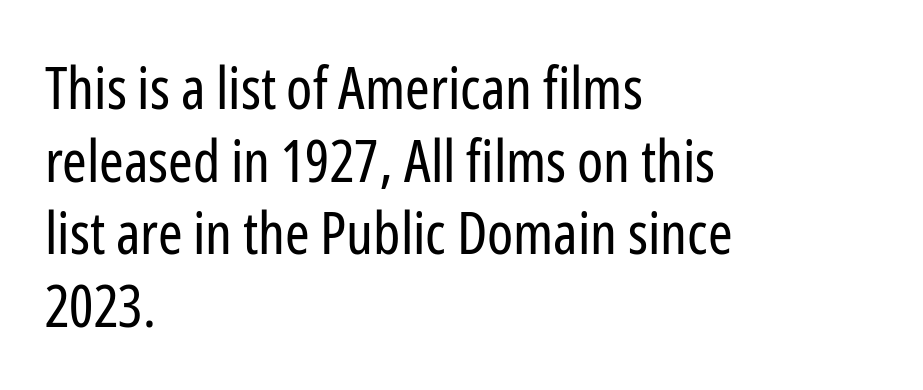
Q: Is the text bold? A: No.
Q: Is the text italic (slanted)? A: No, it is upright.
Q: Is the typeface a serif or a sans-serif typeface? A: Sans-serif.
Q: Is the text underlined? A: No.
Q: How is the paragraph aligned? A: Left-aligned.
Q: Is the spacing between letters normal or unusually wide? A: Normal.
Q: Width (condensed, normal, or wide)? A: Condensed.
Q: Stroke contrast? A: Low.
Q: x-height? A: Medium.
Q: Monospaced? A: No.
